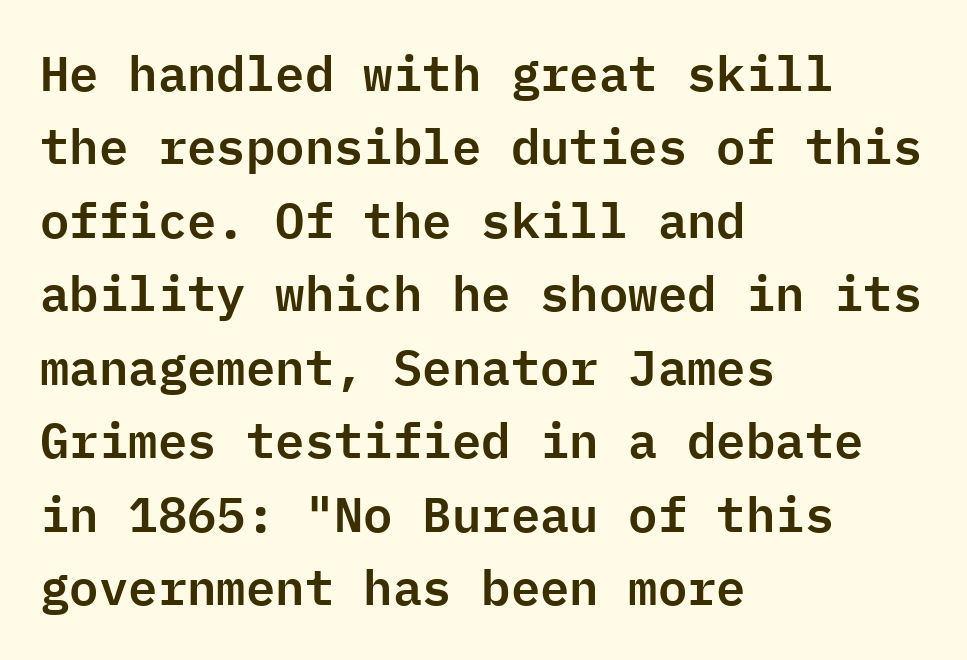
{"serif": "no", "italic": "no", "width": "normal", "stroke_contrast": "low", "x_height": "medium", "monospaced": "yes", "underline": "no", "align": "left", "line_spacing": "normal", "line_spacing_ratio": 1.5, "letter_spacing": "normal", "letter_spacing_em": 0.0, "glyph_px": 49}
